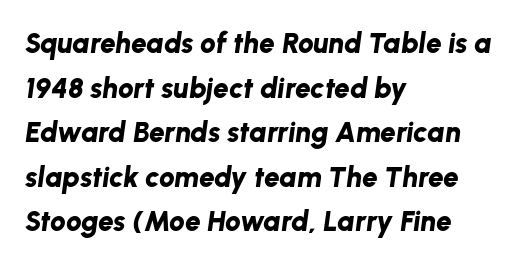
{"italic": "yes", "lean": "right", "slant_degrees": 8, "bold": "yes", "weight": "bold", "width": "normal", "stroke_contrast": "low", "x_height": "medium", "monospaced": "no", "underline": "no", "align": "left", "line_spacing": "normal", "line_spacing_ratio": 1.59, "letter_spacing": "normal", "letter_spacing_em": 0.0, "glyph_px": 28}
